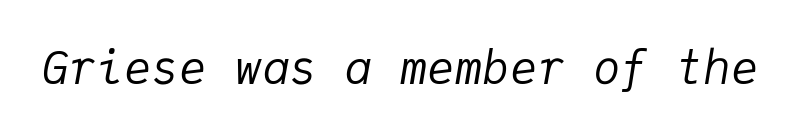
The image shows 46 px regular-weight type, italic (leaning right), monospaced; set normal letter spacing, not underlined; low stroke contrast and a medium x-height.
